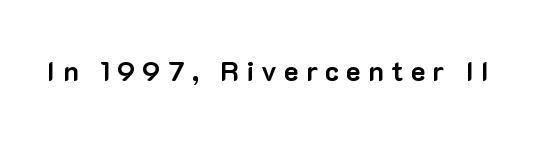
{"serif": "no", "italic": "no", "bold": "yes", "weight": "bold", "width": "normal", "stroke_contrast": "low", "x_height": "medium", "monospaced": "no", "underline": "no", "letter_spacing": "wide", "letter_spacing_em": 0.25, "glyph_px": 28}
